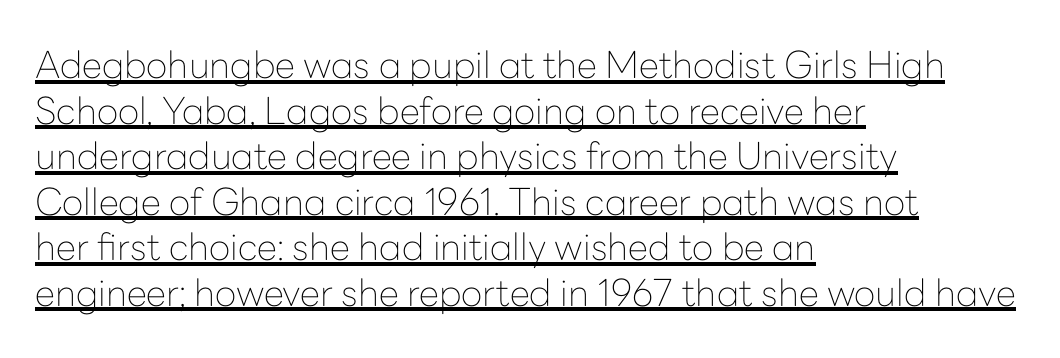
{"serif": "no", "italic": "no", "bold": "no", "weight": "thin", "width": "normal", "stroke_contrast": "low", "x_height": "medium", "monospaced": "no", "underline": "yes", "align": "left", "line_spacing_ratio": 1.23, "letter_spacing": "normal", "letter_spacing_em": 0.0, "glyph_px": 37}
